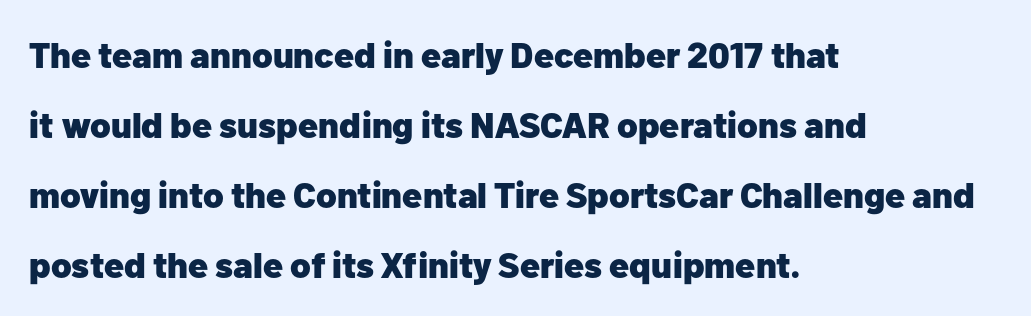
{"serif": "no", "italic": "no", "bold": "yes", "weight": "heavy", "width": "normal", "stroke_contrast": "low", "x_height": "medium", "monospaced": "no", "underline": "no", "align": "left", "line_spacing": "loose", "line_spacing_ratio": 1.94, "letter_spacing": "normal", "letter_spacing_em": 0.0, "glyph_px": 36}
